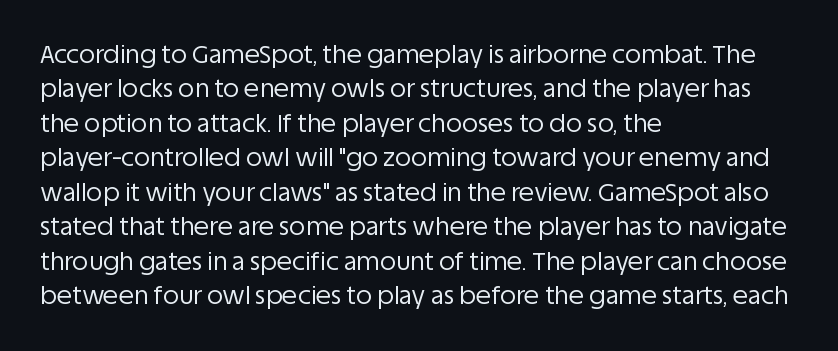
Q: Is the text bold? A: No.
Q: Is the text italic (slanted)? A: No, it is upright.
Q: Is the text underlined? A: No.
Q: How is the paragraph aligned? A: Left-aligned.
Q: Is the spacing between letters normal or unusually wide? A: Normal.
Q: Is the spacing between lines tight, normal or loose? A: Normal.
